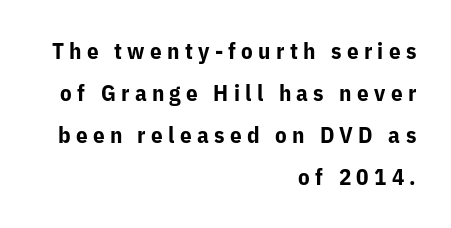
Q: Is the text bold? A: Yes.
Q: Is the text italic (slanted)? A: No, it is upright.
Q: Is the text underlined? A: No.
Q: How is the paragraph aligned? A: Right-aligned.
Q: Is the spacing between letters normal or unusually wide? A: Unusually wide.
